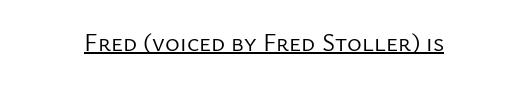
Q: Is the text bold? A: No.
Q: Is the text italic (slanted)? A: No, it is upright.
Q: Is the text underlined? A: Yes.
Q: Is the spacing between letters normal or unusually wide? A: Normal.
